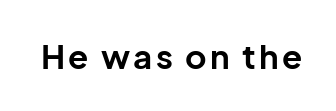
No word sits above an underline. What kind of face is this? One without serifs — a sans. Proportional: the letters do not fall into vertical columns. Tall strokes in this sample are plumb rather than angled. The characters look thick and weighty, a clear bold.
